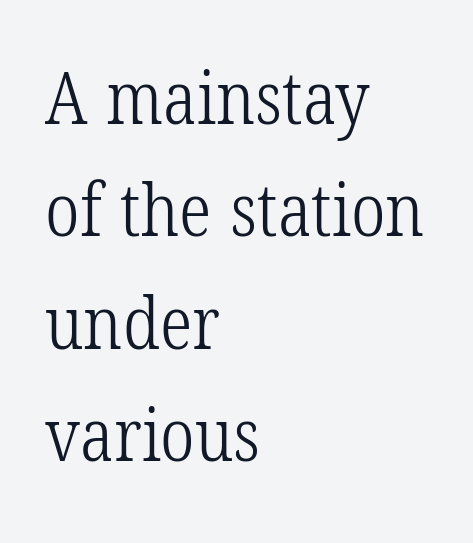
The image shows 73 px light, condensed serif type; set left-aligned, normal line spacing (1.54x), normal letter spacing, not underlined; low stroke contrast and a medium x-height.
